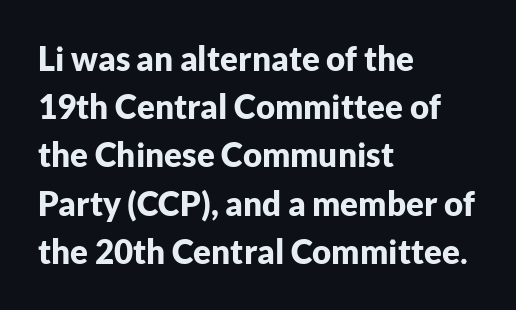
The face used here is proportionally spaced, like ordinary book or web type. Reading down the column, the eye jumps a familiar distance to each next line. The specimen reads as upright at a glance. The designer went with a sans here, leaving each stem footless. If you drew a ruler down the left edge, every line would touch it.
